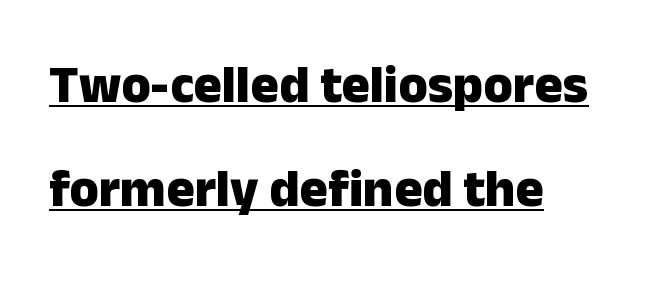
The image shows 53 px heavy sans-serif type, upright; set left-aligned, loose line spacing (1.97x), normal letter spacing, underlined; low stroke contrast and a medium x-height.
